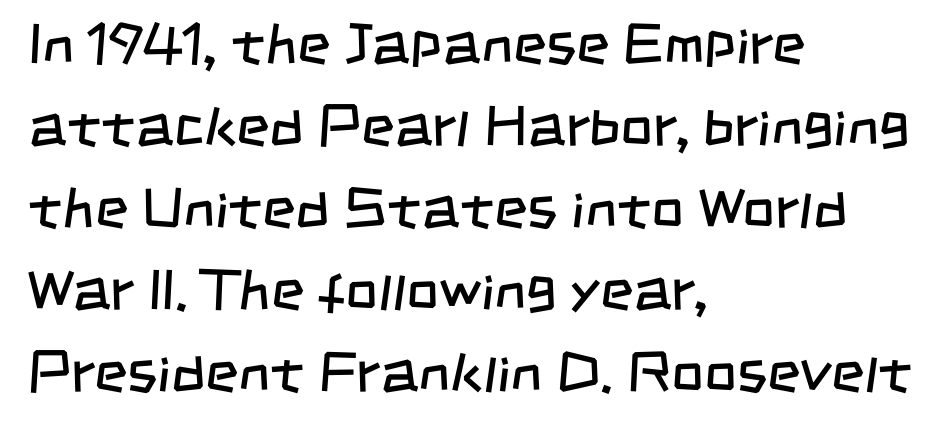
{"serif": "no", "bold": "no", "weight": "regular", "width": "condensed", "stroke_contrast": "low", "x_height": "large", "monospaced": "no", "underline": "no", "align": "left", "line_spacing": "normal", "line_spacing_ratio": 1.44, "letter_spacing": "normal", "letter_spacing_em": 0.0, "glyph_px": 57}
